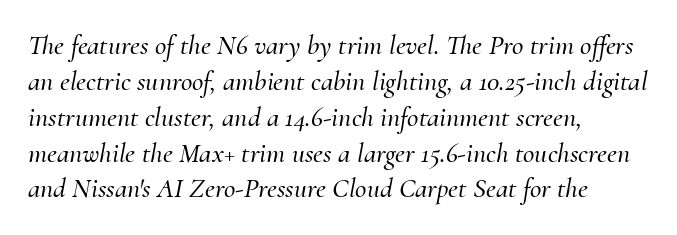
Q: Is the text italic (slanted)? A: Yes, it leans right by about 10 degrees.
Q: Is the typeface a serif or a sans-serif typeface? A: Serif.
Q: Is the text underlined? A: No.
Q: How is the paragraph aligned? A: Left-aligned.
Q: Is the spacing between letters normal or unusually wide? A: Normal.
Q: Is the spacing between lines tight, normal or loose? A: Normal.
Q: Width (condensed, normal, or wide)? A: Normal.
Q: Stroke contrast? A: Medium.
Q: x-height? A: Small.
Q: Monospaced? A: No.
